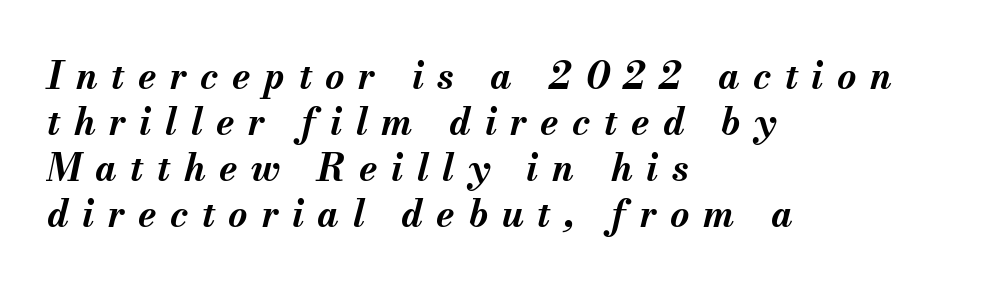
{"italic": "yes", "lean": "right", "slant_degrees": 13, "bold": "yes", "weight": "bold", "width": "normal", "stroke_contrast": "medium", "x_height": "small", "monospaced": "no", "underline": "no", "align": "left", "line_spacing_ratio": 1.24, "letter_spacing": "wide", "letter_spacing_em": 0.37, "glyph_px": 37}
